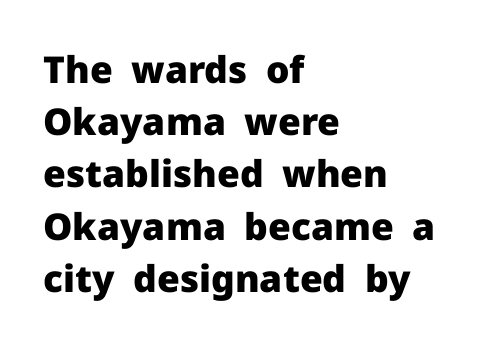
The image shows 37 px heavy sans-serif type, upright; set left-aligned, normal line spacing (1.41x), normal letter spacing, not underlined; low stroke contrast and a medium x-height.
